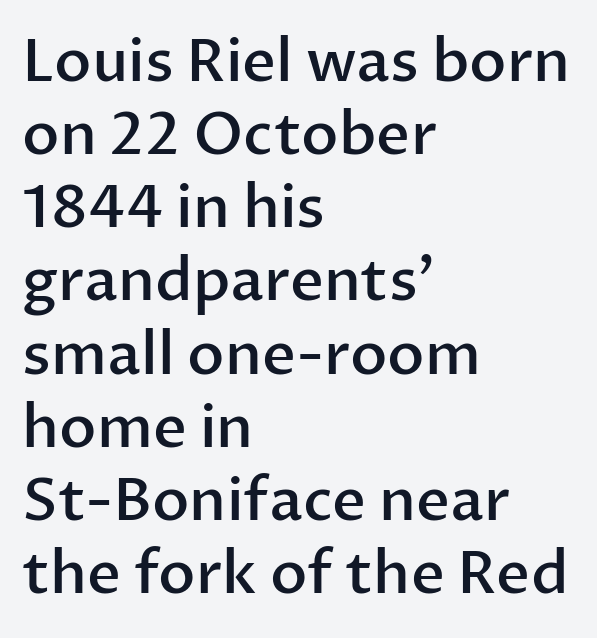
All the whitespace from short lines collects on the right. Tall strokes in this sample are plumb rather than angled. Between one letter and the next there's only the usual sliver of space. Nobody drew a line under any word here. On the weight axis this lands at semibold, roughly 600. Here the designer chose a conventional face with non-uniform glyph widths.
